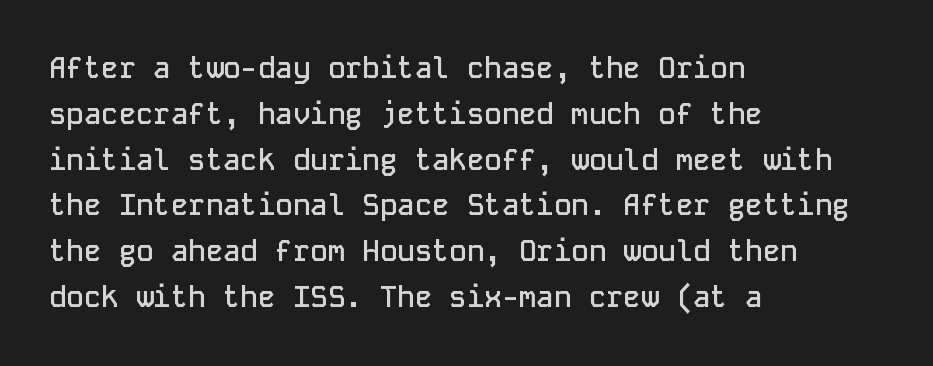
{"serif": "no", "italic": "no", "bold": "semi", "weight": "semibold", "width": "normal", "stroke_contrast": "low", "x_height": "medium", "monospaced": "yes", "underline": "no", "align": "left", "line_spacing": "normal", "line_spacing_ratio": 1.58, "letter_spacing": "normal", "letter_spacing_em": 0.0, "glyph_px": 29}
